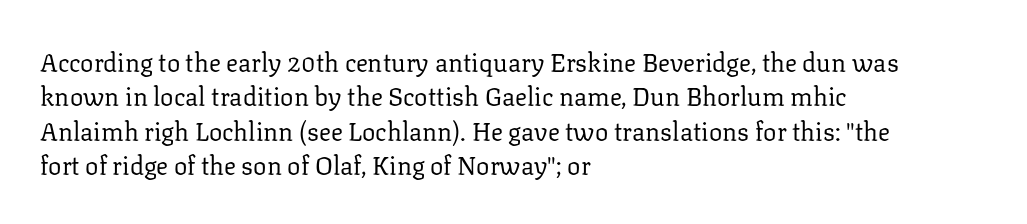
Q: Is the text bold? A: No.
Q: Is the text italic (slanted)? A: No, it is upright.
Q: Is the text underlined? A: No.
Q: How is the paragraph aligned? A: Left-aligned.
Q: Is the spacing between letters normal or unusually wide? A: Normal.
Q: Is the spacing between lines tight, normal or loose? A: Normal.
